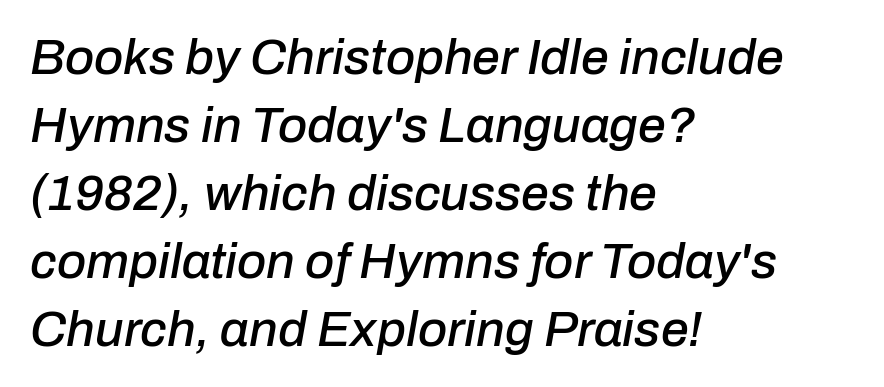
{"italic": "yes", "lean": "right", "slant_degrees": 10, "width": "normal", "stroke_contrast": "low", "x_height": "medium", "monospaced": "no", "underline": "no", "align": "left", "line_spacing": "normal", "line_spacing_ratio": 1.36, "letter_spacing": "normal", "letter_spacing_em": 0.0, "glyph_px": 50}
